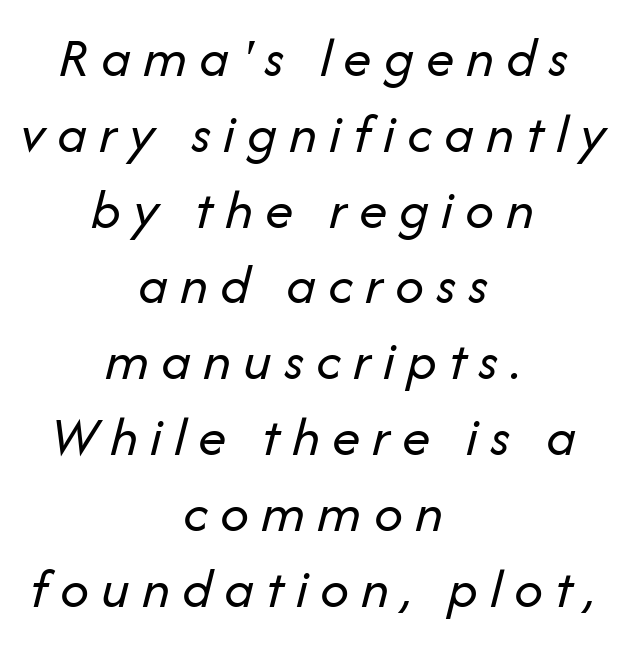
Q: Is the text bold? A: No.
Q: Is the text italic (slanted)? A: Yes, it leans right by about 14 degrees.
Q: Is the text underlined? A: No.
Q: How is the paragraph aligned? A: Centered.
Q: Is the spacing between letters normal or unusually wide? A: Unusually wide.
Q: Is the spacing between lines tight, normal or loose? A: Normal.
Q: Width (condensed, normal, or wide)? A: Normal.
Q: Stroke contrast? A: Low.
Q: x-height? A: Medium.
Q: Monospaced? A: No.
